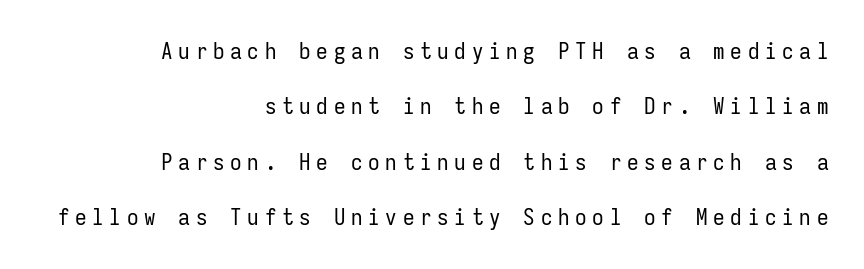
Each row of text sits above clean, open space. This sample is right-justified, so line beginnings fall wherever the words allow. Quick note: interline space is abundant. There is plenty of visible air inserted between adjacent glyphs. Weight class: somewhere from thin through regular. When letters stand straight like this, we call the style roman or upright.
